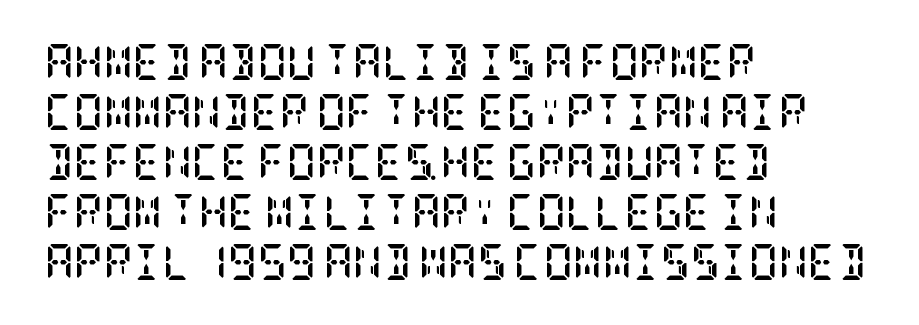
Q: Is the text bold? A: Yes.
Q: Is the text italic (slanted)? A: No, it is upright.
Q: Is the typeface a serif or a sans-serif typeface? A: Serif.
Q: Is the text underlined? A: No.
Q: How is the paragraph aligned? A: Left-aligned.
Q: Is the spacing between letters normal or unusually wide? A: Normal.
Q: Is the spacing between lines tight, normal or loose? A: Normal.
Q: Width (condensed, normal, or wide)? A: Condensed.
Q: Stroke contrast? A: Low.
Q: x-height? A: Large.
